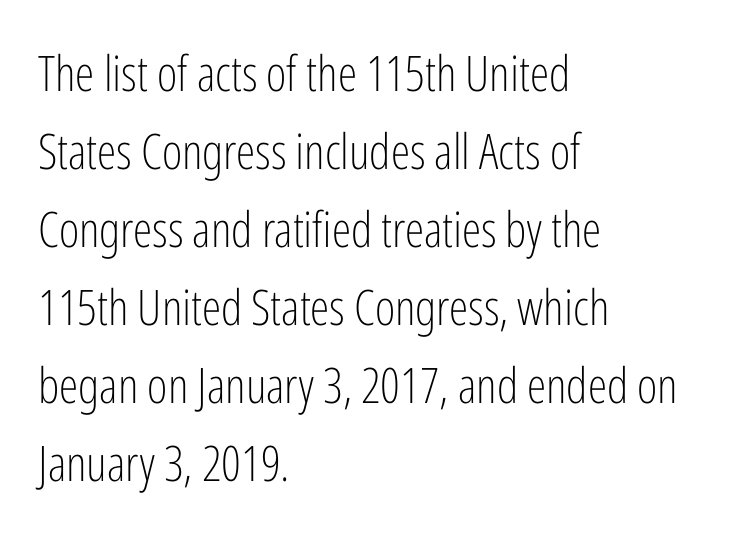
Q: Is the text bold? A: No.
Q: Is the text italic (slanted)? A: No, it is upright.
Q: Is the typeface a serif or a sans-serif typeface? A: Sans-serif.
Q: Is the text underlined? A: No.
Q: How is the paragraph aligned? A: Left-aligned.
Q: Is the spacing between letters normal or unusually wide? A: Normal.
Q: Is the spacing between lines tight, normal or loose? A: Normal.
Q: Width (condensed, normal, or wide)? A: Condensed.
Q: Stroke contrast? A: Low.
Q: x-height? A: Medium.
Q: Monospaced? A: No.
